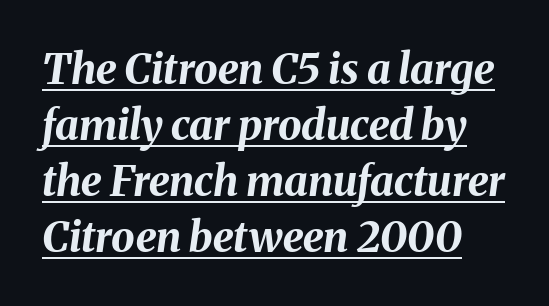
Weight check: bold — yes, fully. The glyphs look as if they've been sheared to an angle. Decoration check: the copy is underlined. The gaps between neighbouring characters are ordinary and unremarkable. Varying glyph widths throughout — classic text-font behaviour. Horizontal bands of white between lines are of average thickness.
